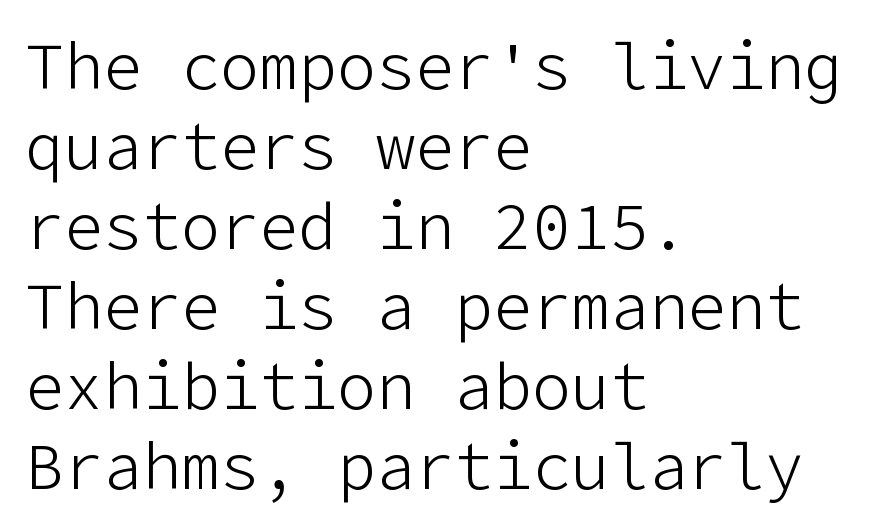
The image shows 65 px light sans-serif type, upright; set left-aligned, line spacing 1.23x, normal letter spacing, not underlined; low stroke contrast and a medium x-height.
